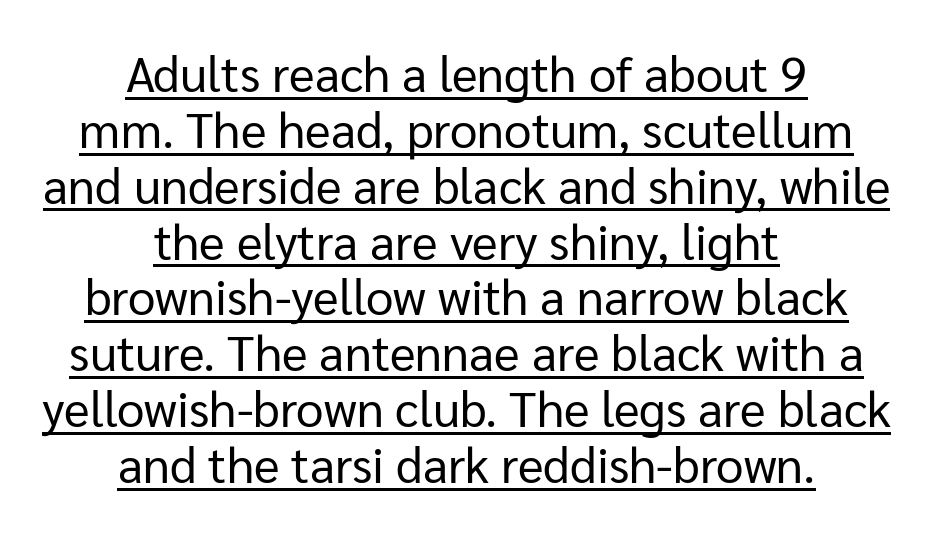
{"serif": "no", "italic": "no", "bold": "no", "weight": "regular", "width": "normal", "stroke_contrast": "low", "x_height": "medium", "monospaced": "no", "underline": "yes", "align": "center", "line_spacing": "tight", "line_spacing_ratio": 1.14, "letter_spacing": "normal", "letter_spacing_em": 0.0, "glyph_px": 49}
